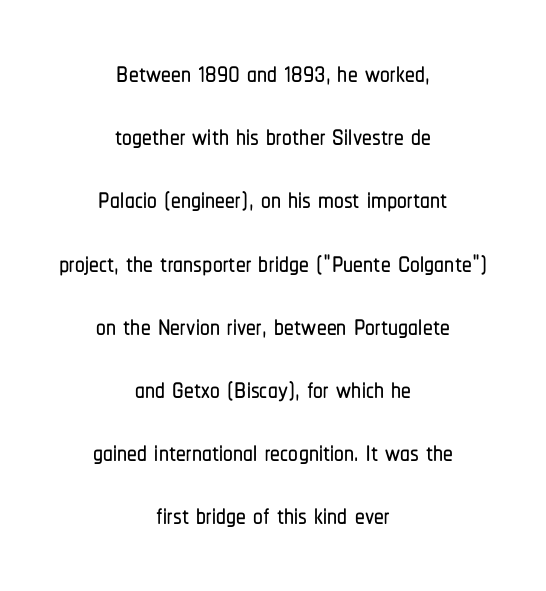
Posture: vertical. The passage shown is typed in a proportional face where columns would drift. A typesetter would call this zero additional tracking. These lines stack symmetrically, like a column narrowing and widening about its center. Words float on clear page, feet unadorned. Leading: standard.
